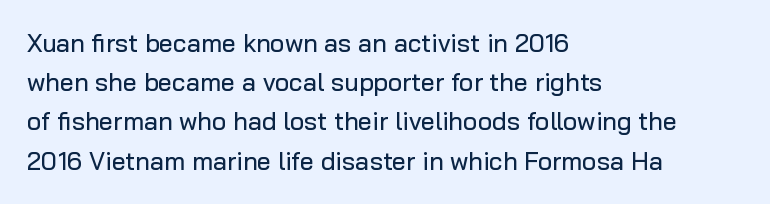
Q: Is the text italic (slanted)? A: No, it is upright.
Q: Is the text underlined? A: No.
Q: How is the paragraph aligned? A: Left-aligned.
Q: Is the spacing between letters normal or unusually wide? A: Normal.
Q: Is the spacing between lines tight, normal or loose? A: Normal.
